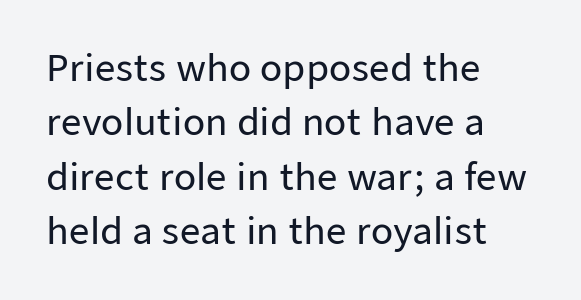
Every row of glyphs begins at an identical x-position on the left. How are the letters spaced? Ordinarily, with no added tracking. Note the varied advance widths — an 'i' is clearly narrower than an 'm'. Lines of text with bare space underneath.
